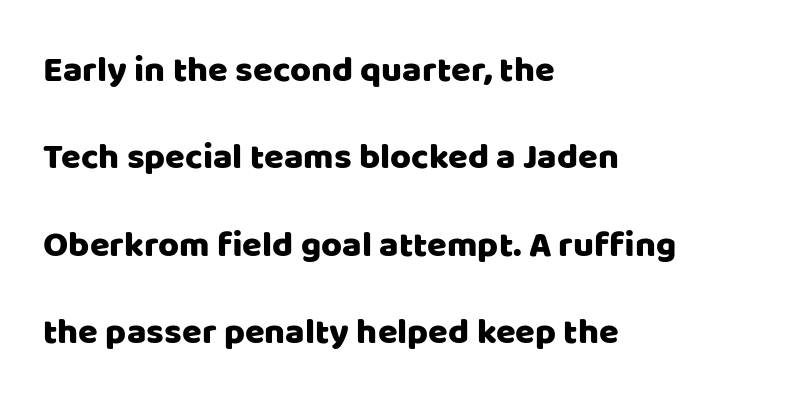
The image shows 36 px sans-serif type, upright; set left-aligned, loose line spacing (2.43x), normal letter spacing, not underlined; low stroke contrast and a large x-height.
